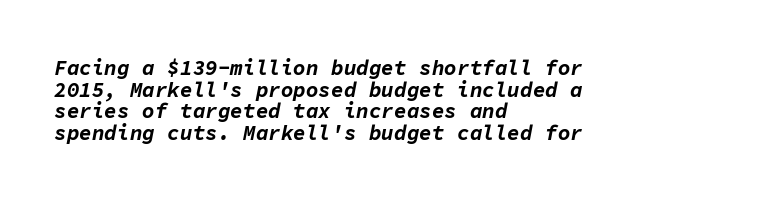
The image shows 21 px bold type, italic (leaning right); set left-aligned, tight line spacing (1.03x), normal letter spacing, not underlined.
